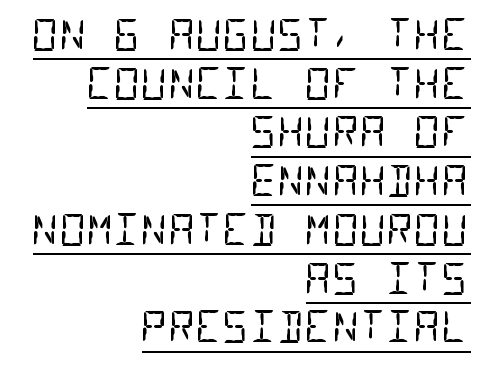
Q: Is the text bold? A: No.
Q: Is the typeface a serif or a sans-serif typeface? A: Sans-serif.
Q: Is the text underlined? A: Yes.
Q: How is the paragraph aligned? A: Right-aligned.
Q: Is the spacing between letters normal or unusually wide? A: Normal.
Q: Width (condensed, normal, or wide)? A: Condensed.
Q: Stroke contrast? A: Low.
Q: x-height? A: Large.
Q: Monospaced? A: Yes.
